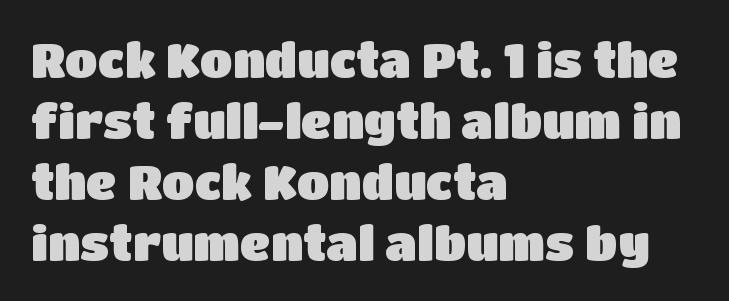
{"serif": "no", "italic": "no", "width": "normal", "stroke_contrast": "low", "x_height": "large", "monospaced": "no", "underline": "no", "align": "left", "line_spacing": "normal", "line_spacing_ratio": 1.27, "letter_spacing": "normal", "letter_spacing_em": 0.0, "glyph_px": 48}
